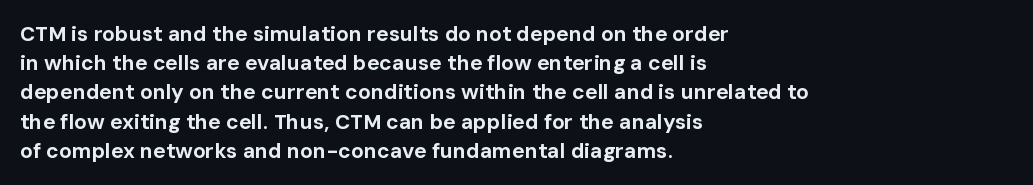
Q: Is the text bold? A: Yes.
Q: Is the text italic (slanted)? A: No, it is upright.
Q: Is the text underlined? A: No.
Q: How is the paragraph aligned? A: Left-aligned.
Q: Is the spacing between letters normal or unusually wide? A: Normal.
Q: Is the spacing between lines tight, normal or loose? A: Normal.
